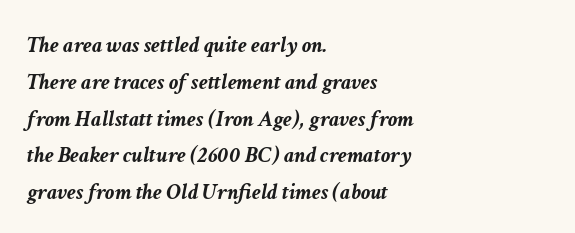
{"italic": "yes", "lean": "right", "slant_degrees": 11, "bold": "yes", "underline": "no", "align": "left", "line_spacing": "normal", "line_spacing_ratio": 1.6, "letter_spacing": "normal", "letter_spacing_em": 0.0, "glyph_px": 23}
